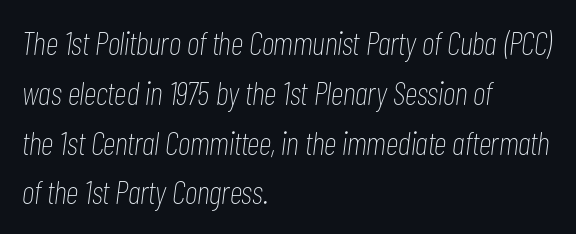
Caption: face not bold, strokes unweighted. The ragged edge is on the right, which tells us the setting is flush left. Leading matches the norm, producing a regular column. These lines keep a tight, regular rhythm from letter to letter.
